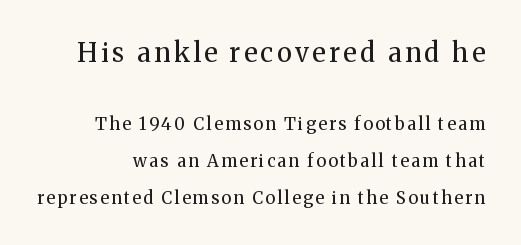
Q: Is the text bold? A: No.
Q: Is the text italic (slanted)? A: No, it is upright.
Q: Is the text underlined? A: No.
Q: Is the spacing between lines tight, normal or loose? A: Loose.
Q: Which block of text is set in a larger size, the first (top) or the second (bottom)? A: The first (top) one.
